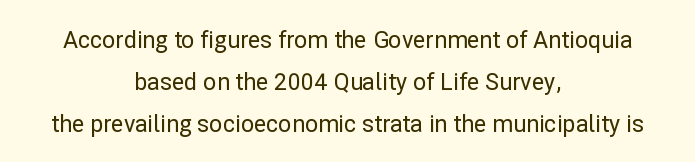
Horizontally, the lines are justified to the midpoint only. Caption: standard tracking, unaltered. The string is rendered with underlining switched off. The lettering stays uniformly vertical, giving the passage a roman look.
